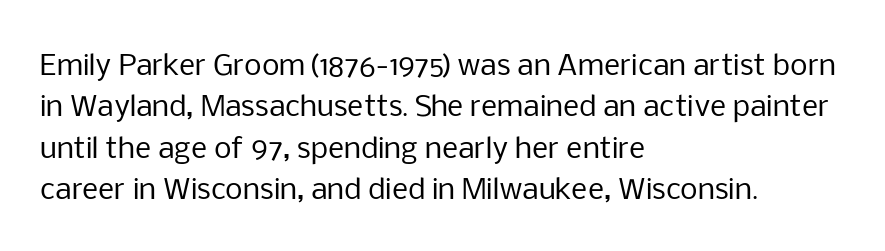
{"serif": "no", "italic": "no", "bold": "no", "weight": "regular", "width": "normal", "stroke_contrast": "low", "x_height": "medium", "monospaced": "no", "underline": "no", "align": "left", "line_spacing": "normal", "line_spacing_ratio": 1.48, "letter_spacing": "normal", "letter_spacing_em": 0.0, "glyph_px": 28}
